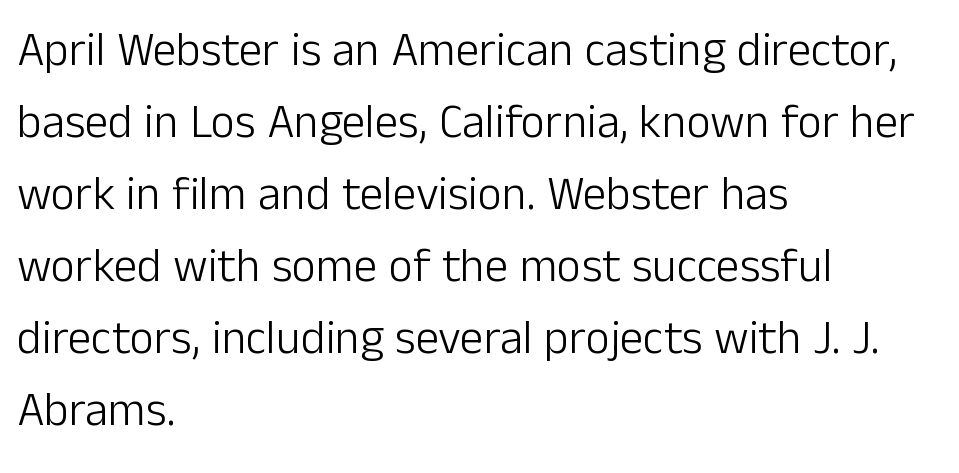
The image shows 47 px light sans-serif type, upright; set left-aligned, normal line spacing (1.53x), normal letter spacing, not underlined; low stroke contrast and a medium x-height.
